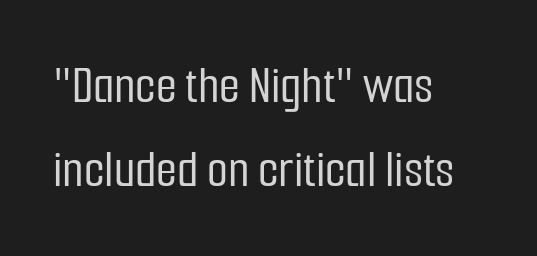
Q: Is the text italic (slanted)? A: No, it is upright.
Q: Is the typeface a serif or a sans-serif typeface? A: Sans-serif.
Q: Is the text underlined? A: No.
Q: How is the paragraph aligned? A: Left-aligned.
Q: Is the spacing between letters normal or unusually wide? A: Normal.
Q: Is the spacing between lines tight, normal or loose? A: Normal.
Q: Width (condensed, normal, or wide)? A: Condensed.
Q: Stroke contrast? A: Low.
Q: x-height? A: Medium.
Q: Monospaced? A: No.
